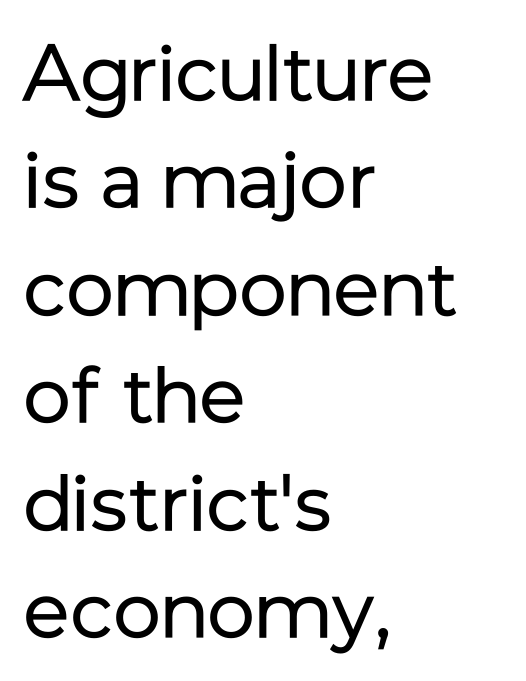
{"serif": "no", "italic": "no", "bold": "no", "weight": "regular", "width": "normal", "stroke_contrast": "low", "x_height": "medium", "monospaced": "no", "underline": "no", "align": "left", "line_spacing": "normal", "line_spacing_ratio": 1.36, "letter_spacing": "normal", "letter_spacing_em": 0.0, "glyph_px": 79}
